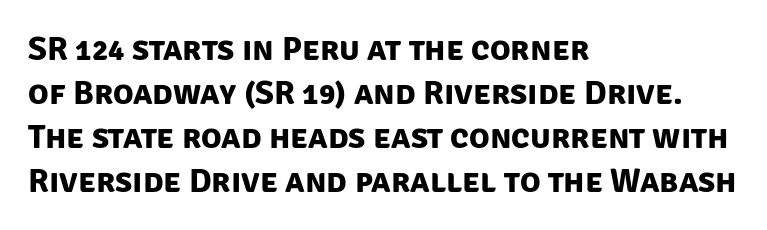
{"serif": "no", "bold": "yes", "weight": "bold", "width": "normal", "stroke_contrast": "low", "x_height": "large", "monospaced": "no", "underline": "no", "align": "left", "line_spacing": "normal", "line_spacing_ratio": 1.29, "letter_spacing": "normal", "letter_spacing_em": 0.0, "glyph_px": 34}
